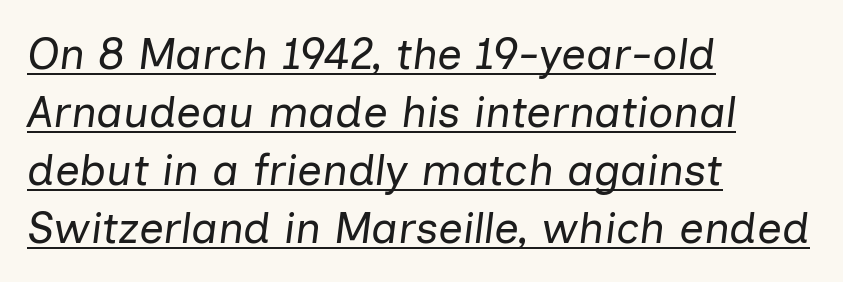
{"italic": "yes", "lean": "right", "slant_degrees": 7, "bold": "no", "weight": "regular", "width": "normal", "stroke_contrast": "low", "x_height": "medium", "monospaced": "no", "underline": "yes", "align": "left", "line_spacing": "normal", "line_spacing_ratio": 1.32, "letter_spacing": "normal", "letter_spacing_em": 0.0, "glyph_px": 44}
